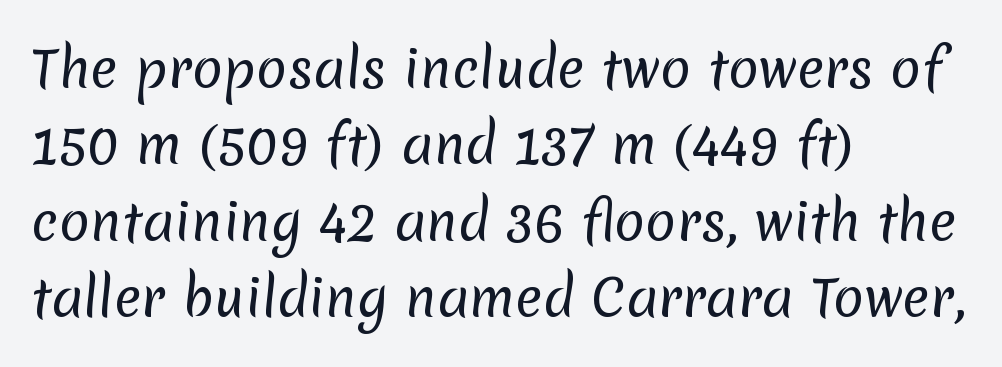
The image shows 51 px regular-weight sans-serif type; set left-aligned, normal line spacing (1.5x), normal letter spacing, not underlined; low stroke contrast and a medium x-height.
